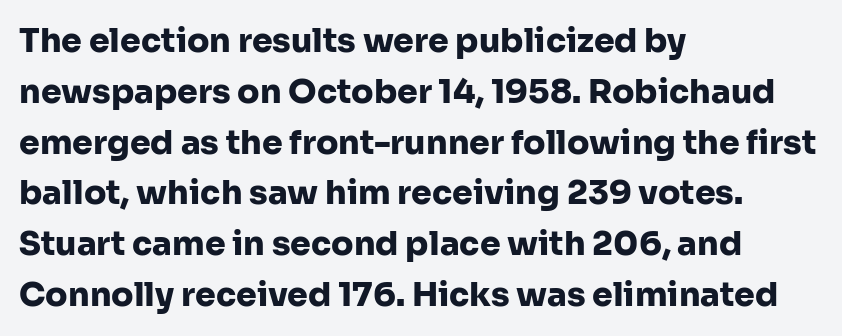
Q: Is the text bold? A: Yes.
Q: Is the text italic (slanted)? A: No, it is upright.
Q: Is the typeface a serif or a sans-serif typeface? A: Sans-serif.
Q: Is the text underlined? A: No.
Q: How is the paragraph aligned? A: Left-aligned.
Q: Is the spacing between letters normal or unusually wide? A: Normal.
Q: Is the spacing between lines tight, normal or loose? A: Normal.
Q: Width (condensed, normal, or wide)? A: Normal.
Q: Stroke contrast? A: Low.
Q: x-height? A: Medium.
Q: Monospaced? A: No.
